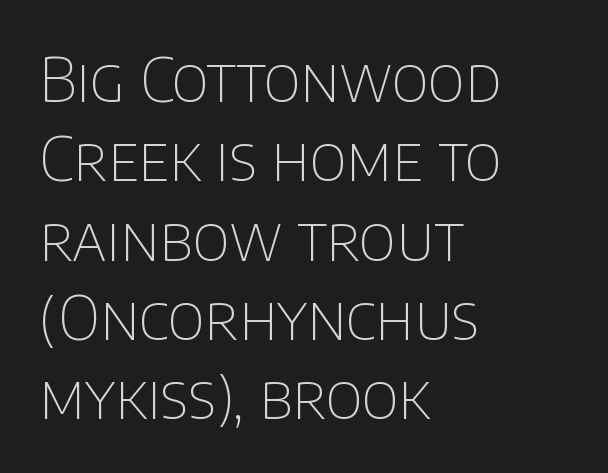
The image shows 61 px thin sans-serif type, upright; set left-aligned, normal line spacing (1.3x), normal letter spacing, not underlined; low stroke contrast and a large x-height.
